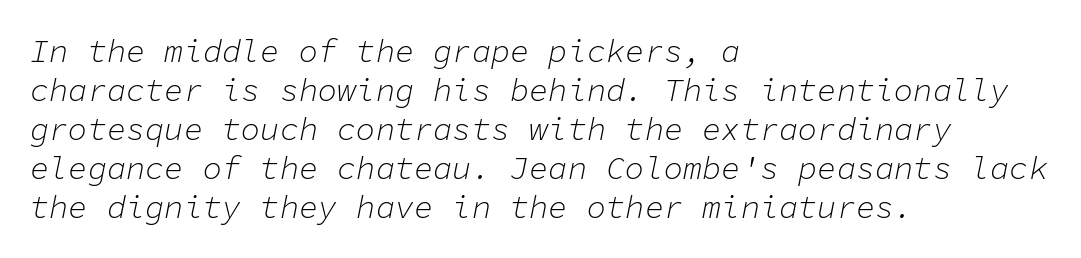
{"italic": "yes", "lean": "right", "slant_degrees": 11, "bold": "no", "weight": "light", "width": "normal", "stroke_contrast": "low", "x_height": "medium", "monospaced": "yes", "underline": "no", "align": "left", "line_spacing_ratio": 1.22, "letter_spacing": "normal", "letter_spacing_em": 0.0, "glyph_px": 32}
